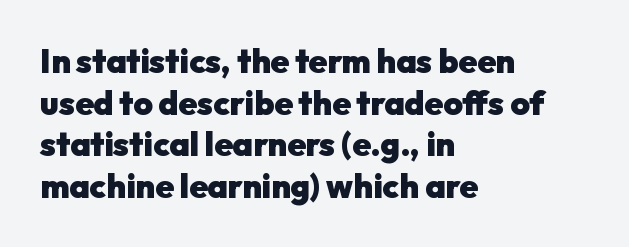
Q: Is the text bold? A: Yes.
Q: Is the text italic (slanted)? A: No, it is upright.
Q: Is the typeface a serif or a sans-serif typeface? A: Sans-serif.
Q: Is the text underlined? A: No.
Q: How is the paragraph aligned? A: Left-aligned.
Q: Is the spacing between letters normal or unusually wide? A: Normal.
Q: Is the spacing between lines tight, normal or loose? A: Normal.
Q: Width (condensed, normal, or wide)? A: Normal.
Q: Stroke contrast? A: Low.
Q: x-height? A: Medium.
Q: Monospaced? A: No.
